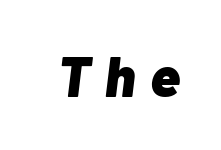
The image shows 56 px heavy type, italic (leaning right); set unusually wide letter spacing (+0.27 em), not underlined; low stroke contrast and a medium x-height.
